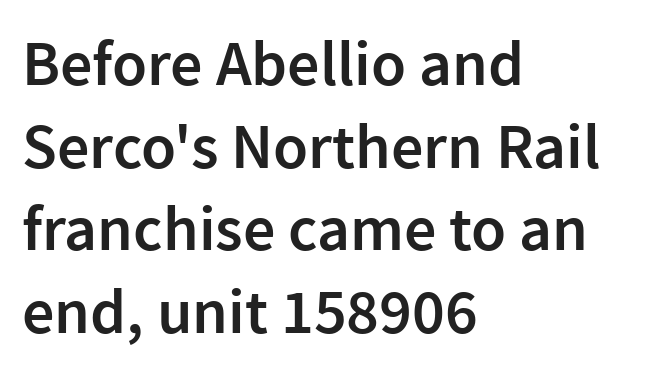
The image shows 64 px semibold sans-serif type, upright; set left-aligned, normal line spacing (1.29x), normal letter spacing, not underlined; a medium x-height.
